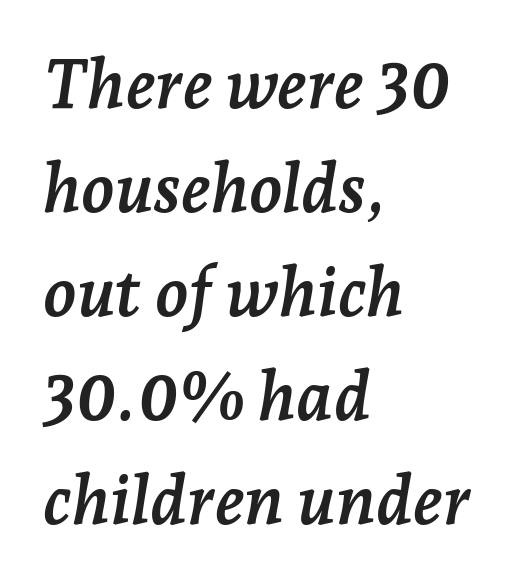
The image shows 68 px semibold serif type, italic (leaning right); set left-aligned, normal line spacing (1.53x), normal letter spacing, not underlined; low stroke contrast and a medium x-height.
